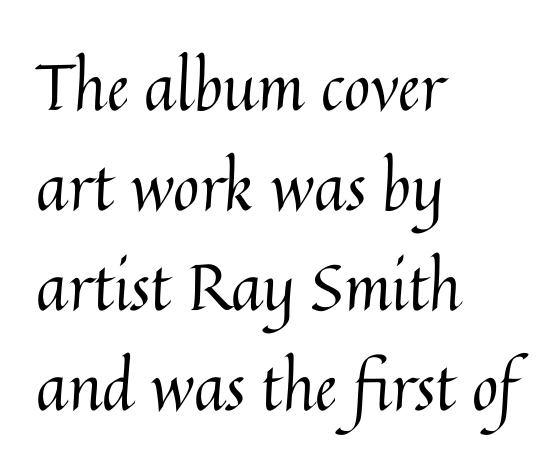
Tracking here is standard; glyphs follow each other at the usual distance. The string is rendered with underlining switched off. Line spacing here is normal. The typesetting does not lean heavy: it is not bold.
